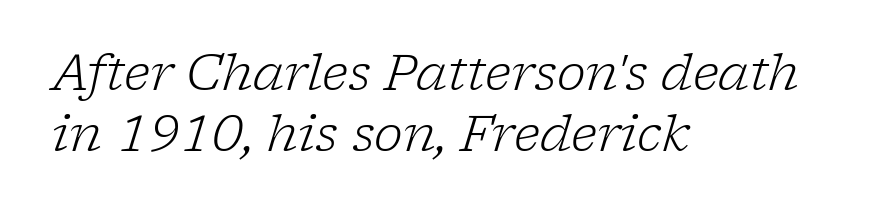
{"serif": "yes", "italic": "yes", "lean": "right", "slant_degrees": 17, "bold": "no", "weight": "light", "width": "normal", "stroke_contrast": "low", "x_height": "medium", "monospaced": "no", "underline": "no", "align": "left", "line_spacing": "normal", "line_spacing_ratio": 1.25, "letter_spacing": "normal", "letter_spacing_em": 0.0, "glyph_px": 49}
